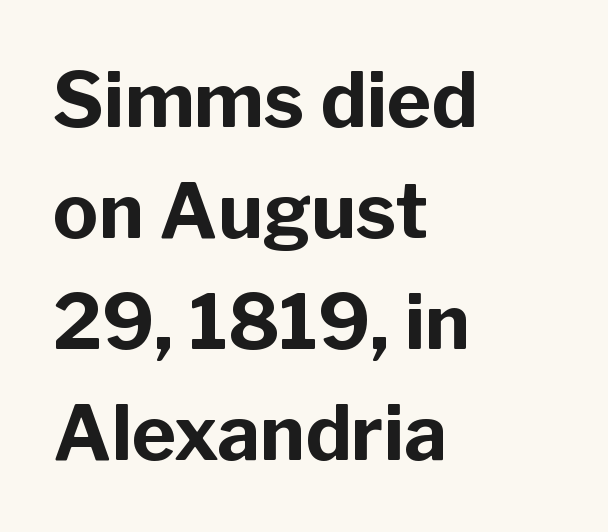
Q: Is the text bold? A: Yes.
Q: Is the text italic (slanted)? A: No, it is upright.
Q: Is the typeface a serif or a sans-serif typeface? A: Sans-serif.
Q: Is the text underlined? A: No.
Q: How is the paragraph aligned? A: Left-aligned.
Q: Is the spacing between letters normal or unusually wide? A: Normal.
Q: Is the spacing between lines tight, normal or loose? A: Normal.
Q: Width (condensed, normal, or wide)? A: Normal.
Q: Stroke contrast? A: Low.
Q: x-height? A: Medium.
Q: Monospaced? A: No.
